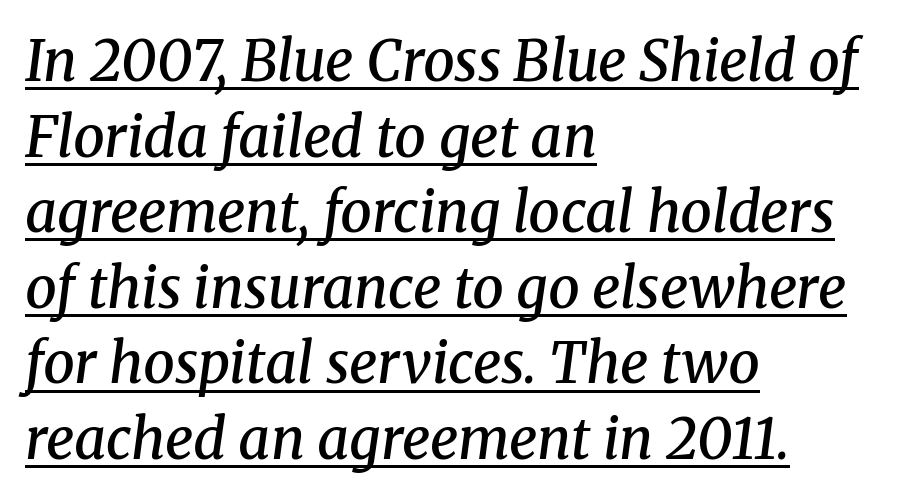
The image shows 56 px semibold serif type, italic (leaning right); set left-aligned, normal line spacing (1.35x), normal letter spacing, underlined; medium stroke contrast and a medium x-height.
